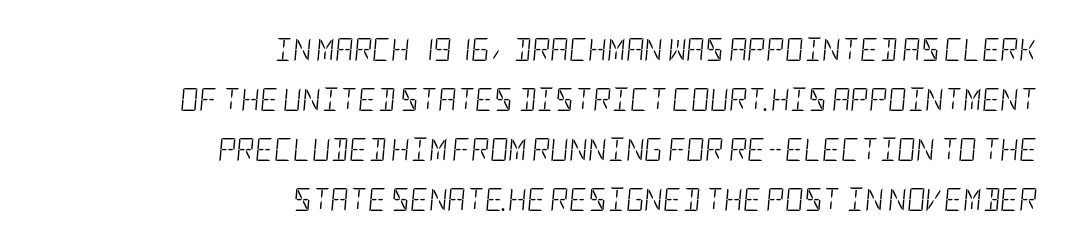
The image shows 23 px text type, italic (leaning right); set right-aligned, loose line spacing (2.18x), normal letter spacing, not underlined.
